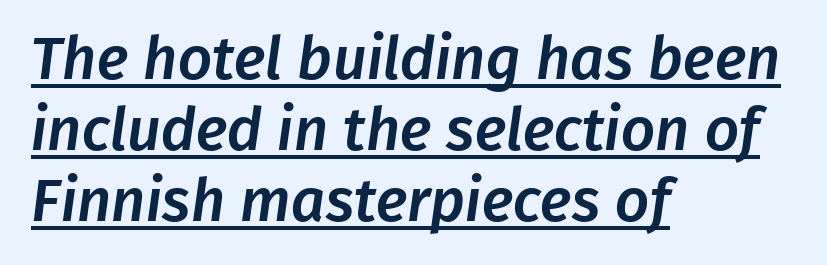
The image shows 60 px sans-serif type; set left-aligned, line spacing 1.18x, normal letter spacing, underlined; low stroke contrast and a medium x-height.
